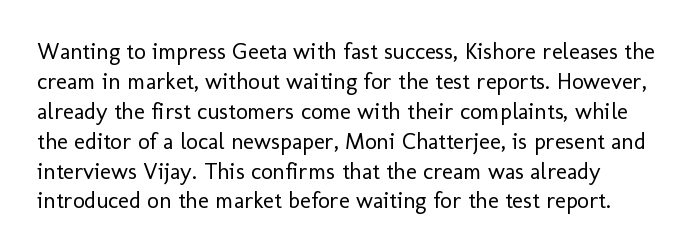
The image shows 23 px text type, upright; set left-aligned, normal line spacing (1.3x), normal letter spacing, not underlined.
